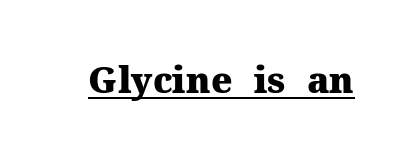
The image shows 36 px heavy serif type, upright; set normal letter spacing, underlined; medium stroke contrast and a medium x-height.
